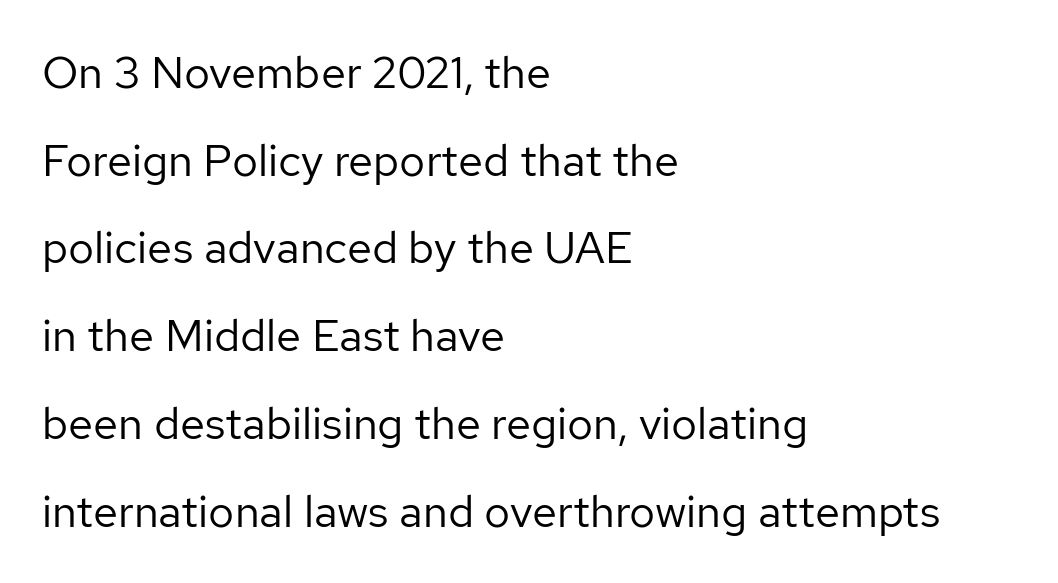
Q: Is the text bold? A: No.
Q: Is the text italic (slanted)? A: No, it is upright.
Q: Is the typeface a serif or a sans-serif typeface? A: Sans-serif.
Q: Is the text underlined? A: No.
Q: How is the paragraph aligned? A: Left-aligned.
Q: Is the spacing between letters normal or unusually wide? A: Normal.
Q: Is the spacing between lines tight, normal or loose? A: Loose.
Q: Width (condensed, normal, or wide)? A: Normal.
Q: Stroke contrast? A: Low.
Q: x-height? A: Medium.
Q: Monospaced? A: No.
